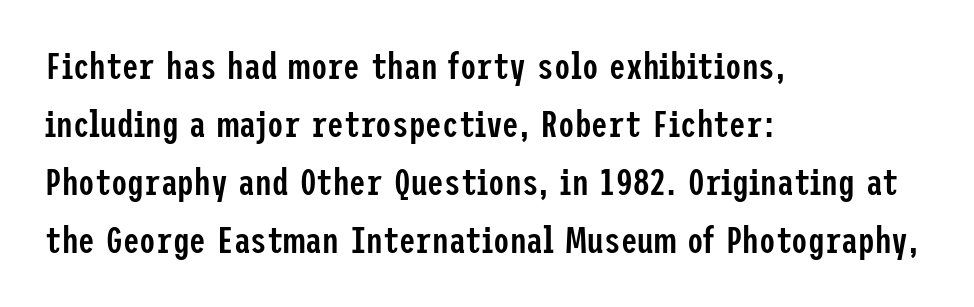
The image shows 37 px semibold, condensed sans-serif type, upright; set left-aligned, normal line spacing (1.57x), normal letter spacing, not underlined; low stroke contrast and a medium x-height.
